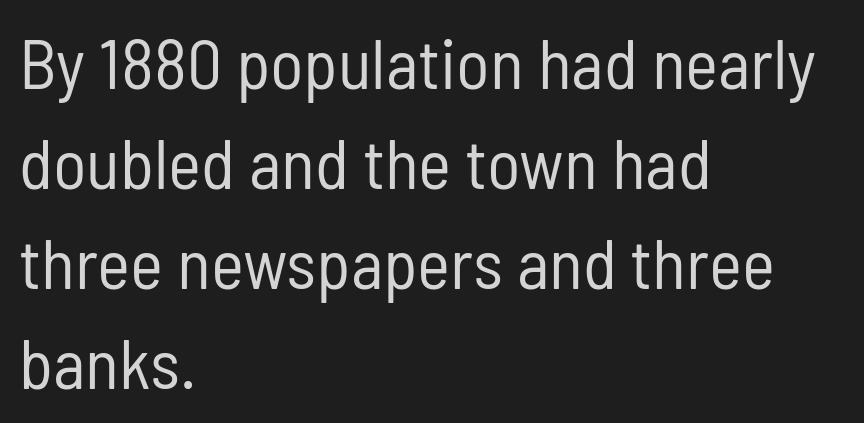
{"serif": "no", "italic": "no", "bold": "no", "weight": "regular", "width": "condensed", "stroke_contrast": "low", "x_height": "medium", "monospaced": "no", "underline": "no", "align": "left", "line_spacing": "normal", "line_spacing_ratio": 1.43, "letter_spacing": "normal", "letter_spacing_em": 0.0, "glyph_px": 70}
